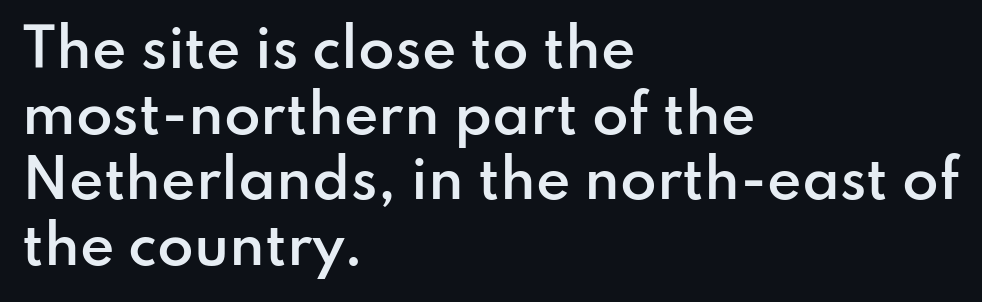
Q: Is the text bold? A: Semi-bold.
Q: Is the text italic (slanted)? A: No, it is upright.
Q: Is the typeface a serif or a sans-serif typeface? A: Sans-serif.
Q: Is the text underlined? A: No.
Q: How is the paragraph aligned? A: Left-aligned.
Q: Is the spacing between letters normal or unusually wide? A: Normal.
Q: Width (condensed, normal, or wide)? A: Normal.
Q: Stroke contrast? A: Low.
Q: x-height? A: Small.
Q: Monospaced? A: No.
